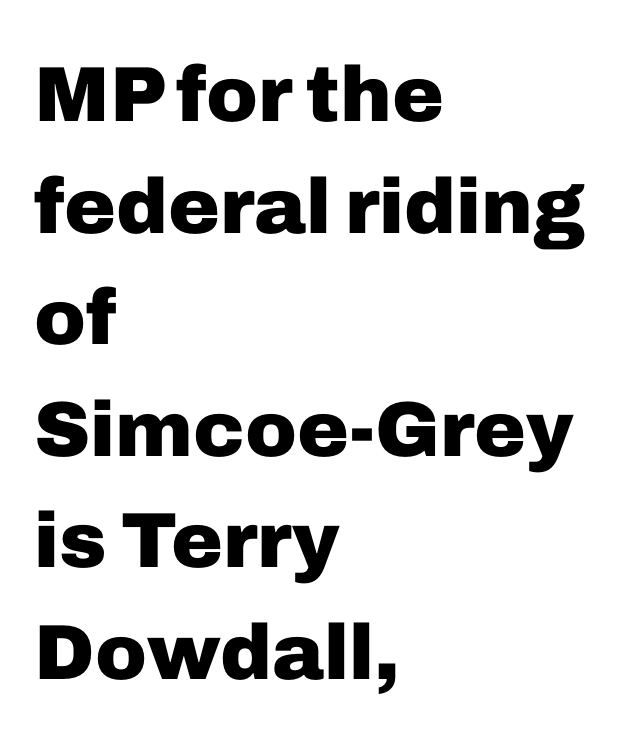
Short note: letters normally spaced. These lines are rendered in a variable-pitch font. These lines were composed using upright roman letters. One-word summary of the alignment: left. The lines sit at an ordinary, default distance from one another.
